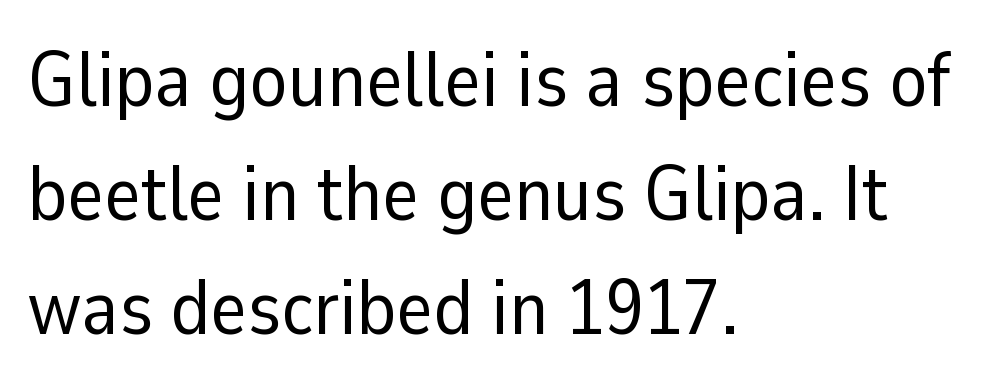
The image shows 78 px regular-weight sans-serif type, upright; set left-aligned, normal line spacing (1.46x), normal letter spacing, not underlined; low stroke contrast and a medium x-height.
